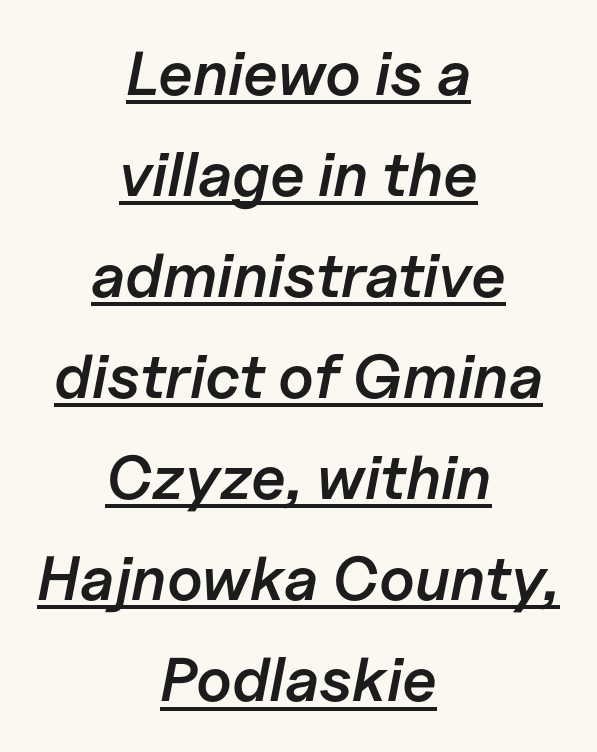
{"italic": "yes", "lean": "right", "slant_degrees": 11, "bold": "semi", "weight": "semibold", "width": "normal", "stroke_contrast": "low", "x_height": "medium", "monospaced": "no", "underline": "yes", "align": "center", "line_spacing": "normal", "line_spacing_ratio": 1.63, "letter_spacing": "normal", "letter_spacing_em": 0.0, "glyph_px": 62}
